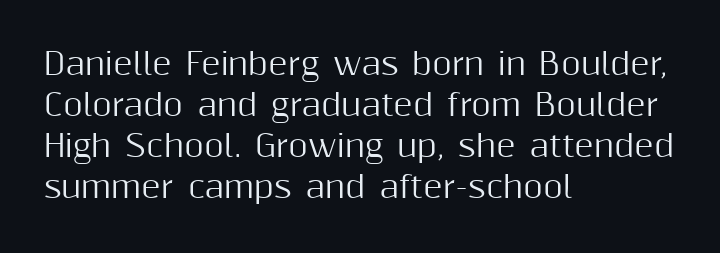
{"serif": "no", "italic": "no", "width": "normal", "stroke_contrast": "medium", "x_height": "medium", "monospaced": "no", "underline": "no", "align": "left", "line_spacing": "normal", "line_spacing_ratio": 1.37, "letter_spacing": "normal", "letter_spacing_em": 0.0, "glyph_px": 30}
